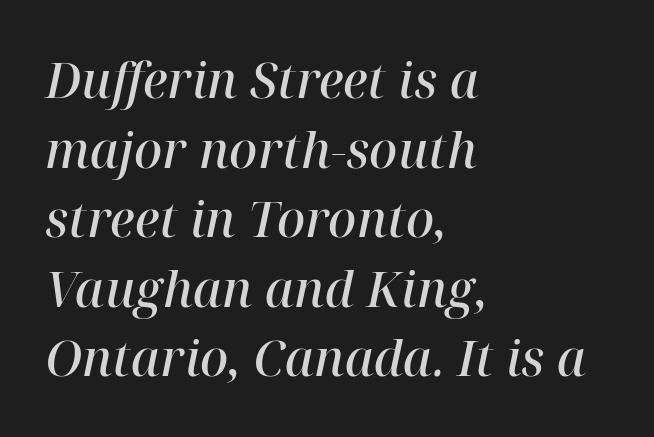
Heft: intermediate — a semibold. Teacher's note: observe the even left margin — that is flush-left alignment. Does the lettering tilt? It does — this is italic. Does the type have serifs? Yes, each stem ends in a small foot. One glance says typical: line gaps are just what's usual. Nobody drew a line under any word here.
